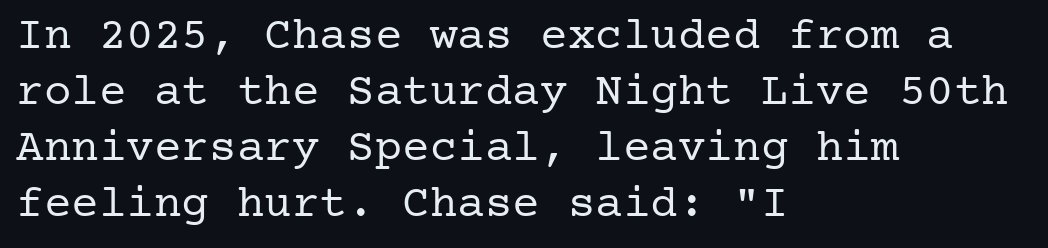
Q: Is the text bold? A: No.
Q: Is the text italic (slanted)? A: No, it is upright.
Q: Is the typeface a serif or a sans-serif typeface? A: Serif.
Q: Is the text underlined? A: No.
Q: How is the paragraph aligned? A: Left-aligned.
Q: Is the spacing between letters normal or unusually wide? A: Normal.
Q: Width (condensed, normal, or wide)? A: Normal.
Q: Stroke contrast? A: Low.
Q: x-height? A: Medium.
